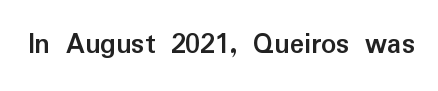
{"serif": "no", "italic": "no", "bold": "yes", "weight": "semibold", "width": "normal", "stroke_contrast": "low", "x_height": "medium", "monospaced": "no", "underline": "no", "letter_spacing": "normal", "letter_spacing_em": 0.0, "glyph_px": 30}
